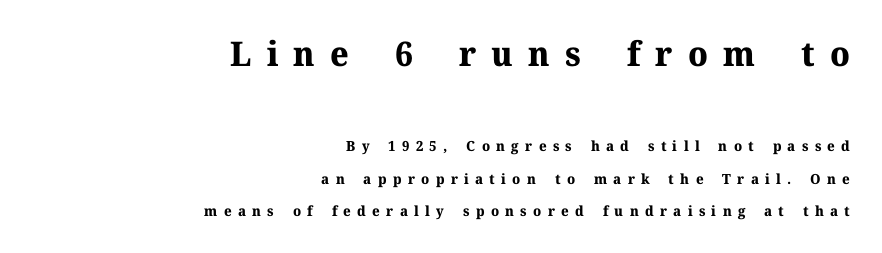
The image shows 34 px bold serif type, upright; set right-aligned, loose line spacing (2.3x), unusually wide letter spacing (+0.45 em), not underlined; the first (top) block is 2.43x larger; medium stroke contrast and a medium x-height.
